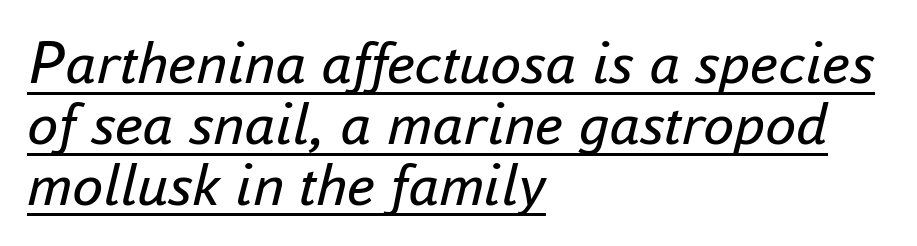
The image shows 62 px regular-weight type, italic (leaning right); set left-aligned, tight line spacing (0.98x), normal letter spacing, underlined; low stroke contrast and a small x-height.
